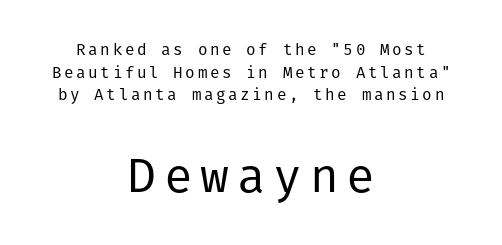
The composition opens small and finishes big. Casual observation: everything's sitting right in the middle. The letters stand straight up with perfectly vertical stems. The strip under each line holds only bare page.
